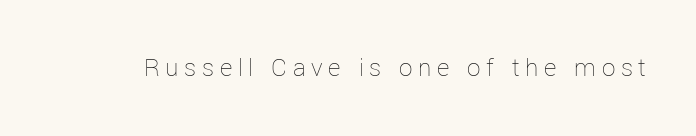
A roman cut, with each character standing at attention. Here the glyphs are tracked loosely, breaking word shapes into spaced letters. The letterforms sit at book weight or below. Each row of text sits above clean, open space.
